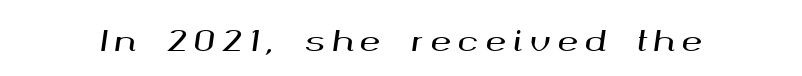
{"italic": "yes", "lean": "right", "slant_degrees": 8, "width": "wide", "stroke_contrast": "medium", "x_height": "medium", "monospaced": "no", "underline": "no", "letter_spacing": "wide", "letter_spacing_em": 0.24, "glyph_px": 28}
